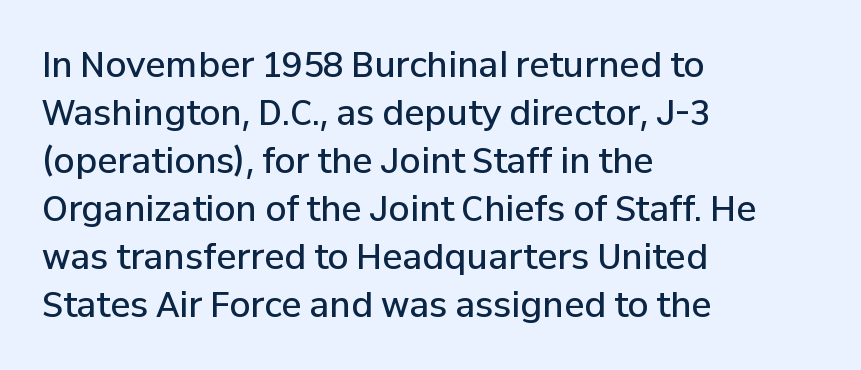
{"serif": "no", "italic": "no", "bold": "semi", "weight": "semibold", "width": "normal", "stroke_contrast": "low", "x_height": "medium", "monospaced": "no", "underline": "no", "align": "left", "line_spacing": "normal", "line_spacing_ratio": 1.41, "letter_spacing": "normal", "letter_spacing_em": 0.0, "glyph_px": 34}
